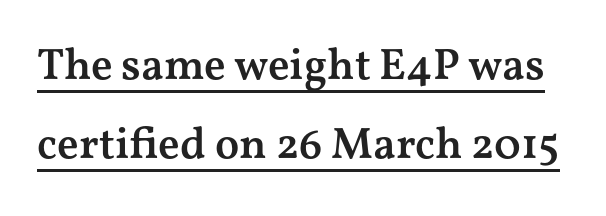
{"serif": "yes", "italic": "no", "bold": "semi", "weight": "semibold", "width": "wide", "stroke_contrast": "medium", "x_height": "medium", "monospaced": "no", "underline": "yes", "line_spacing_ratio": 1.8, "letter_spacing": "normal", "letter_spacing_em": 0.0, "glyph_px": 44}
